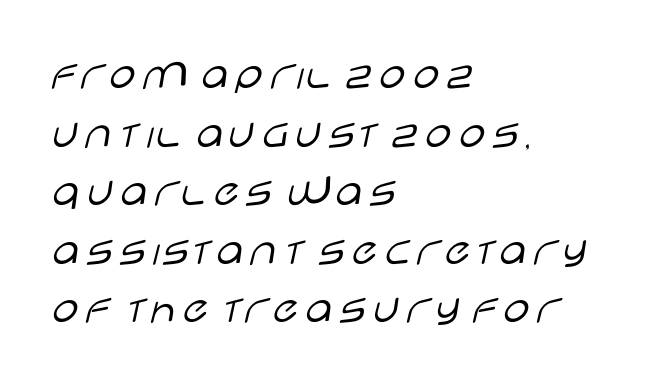
Q: Is the text bold? A: No.
Q: Is the text italic (slanted)? A: Yes.
Q: Is the typeface a serif or a sans-serif typeface? A: Sans-serif.
Q: Is the text underlined? A: No.
Q: How is the paragraph aligned? A: Left-aligned.
Q: Is the spacing between letters normal or unusually wide? A: Normal.
Q: Width (condensed, normal, or wide)? A: Wide.
Q: Stroke contrast? A: Low.
Q: x-height? A: Large.
Q: Monospaced? A: No.
